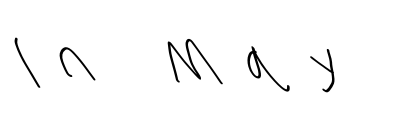
{"serif": "no", "bold": "no", "weight": "light", "width": "condensed", "stroke_contrast": "low", "x_height": "large", "monospaced": "no", "underline": "no", "letter_spacing": "wide", "letter_spacing_em": 0.44, "glyph_px": 64}
